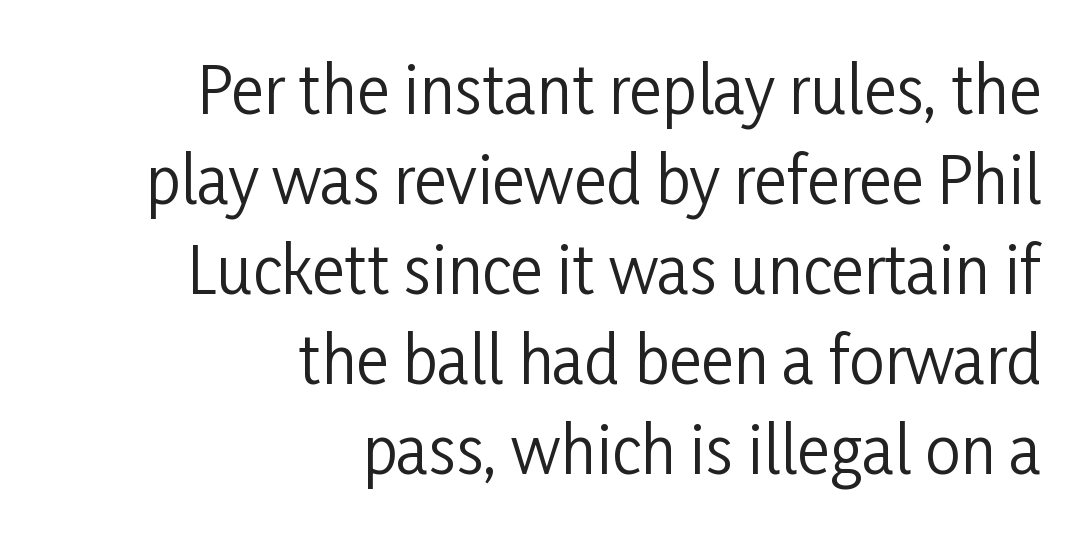
Q: Is the text bold? A: No.
Q: Is the text italic (slanted)? A: No, it is upright.
Q: Is the typeface a serif or a sans-serif typeface? A: Sans-serif.
Q: Is the text underlined? A: No.
Q: How is the paragraph aligned? A: Right-aligned.
Q: Is the spacing between letters normal or unusually wide? A: Normal.
Q: Is the spacing between lines tight, normal or loose? A: Normal.
Q: Width (condensed, normal, or wide)? A: Condensed.
Q: Stroke contrast? A: Low.
Q: x-height? A: Medium.
Q: Monospaced? A: No.
